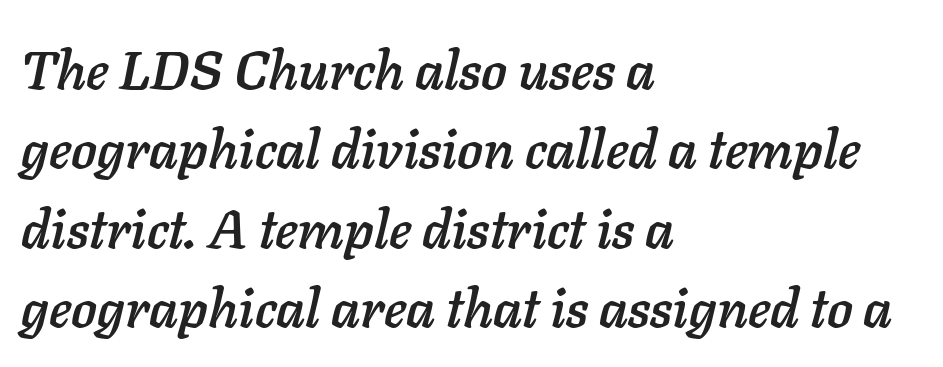
{"italic": "yes", "lean": "right", "slant_degrees": 11, "width": "normal", "stroke_contrast": "low", "x_height": "medium", "monospaced": "no", "underline": "no", "align": "left", "line_spacing": "normal", "line_spacing_ratio": 1.47, "letter_spacing": "normal", "letter_spacing_em": 0.0, "glyph_px": 54}
